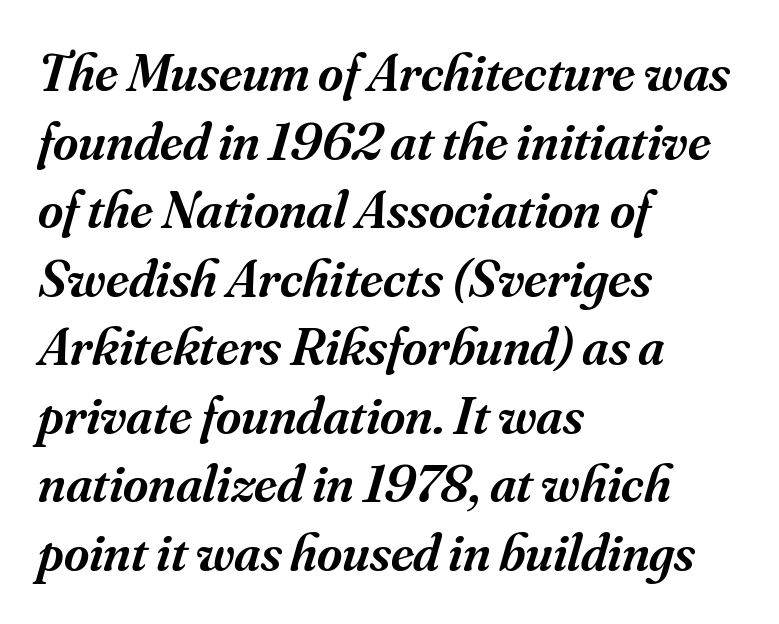
The face used here has a pronounced slope to its letters. Honestly, the row spacing looks completely unremarkable. The glyphs have the mass of a demibold cut, below bold. Caption: standard tracking, unaltered. Type without underlining.
